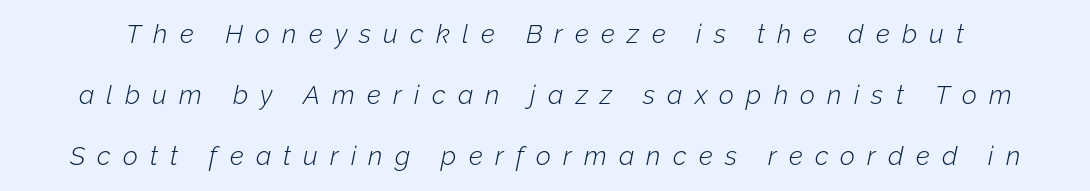
{"italic": "yes", "lean": "right", "slant_degrees": 12, "bold": "no", "underline": "no", "line_spacing": "loose", "line_spacing_ratio": 2.35, "letter_spacing": "wide", "letter_spacing_em": 0.47, "glyph_px": 26}
